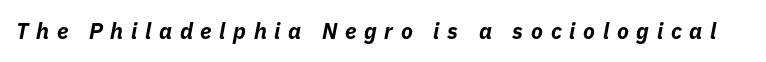
The image shows 22 px bold type, italic (leaning right); set unusually wide letter spacing (+0.35 em), not underlined.
